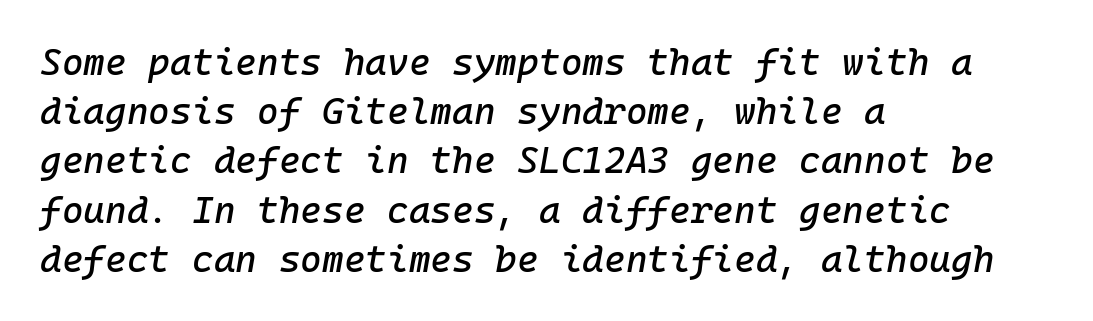
Spacing verdict: monospaced, one width for all characters. The gaps between neighbouring characters are ordinary and unremarkable. Line beginnings align vertically; line endings do not. This rendering features lettering with no underline. The vertical gap from one line to the next is medium.
